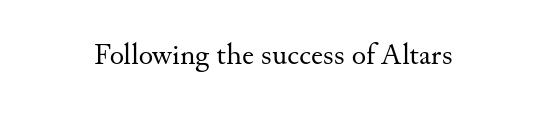
Do the characters align in a grid? No, the font is proportional. A serif font was chosen for this passage. Lines of text with bare space underneath. In terms of letterspacing, this is plain default setting. The letters stand upright; this is a roman face. Is the type heavy? It reads as light-to-regular instead.
